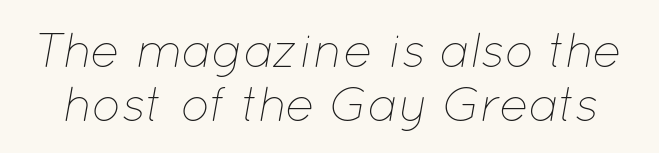
{"italic": "yes", "lean": "right", "slant_degrees": 12, "bold": "no", "weight": "thin", "width": "normal", "stroke_contrast": "low", "x_height": "medium", "monospaced": "no", "underline": "no", "line_spacing": "tight", "line_spacing_ratio": 1.11, "letter_spacing": "normal", "letter_spacing_em": 0.0, "glyph_px": 49}
